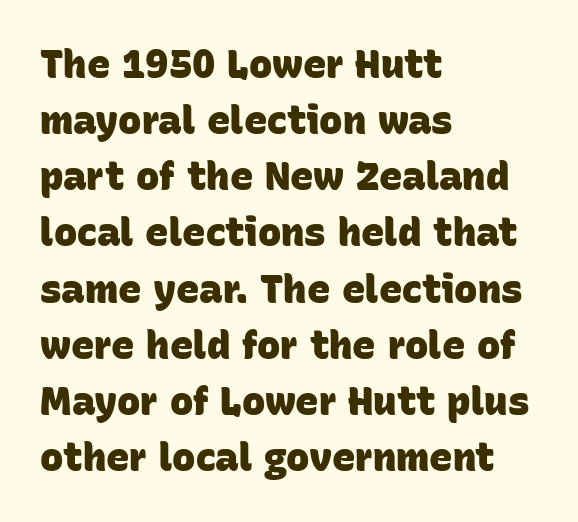
Q: Is the text bold? A: Yes.
Q: Is the typeface a serif or a sans-serif typeface? A: Sans-serif.
Q: Is the text underlined? A: No.
Q: How is the paragraph aligned? A: Left-aligned.
Q: Is the spacing between letters normal or unusually wide? A: Normal.
Q: Is the spacing between lines tight, normal or loose? A: Normal.
Q: Width (condensed, normal, or wide)? A: Normal.
Q: Stroke contrast? A: Low.
Q: x-height? A: Large.
Q: Monospaced? A: No.
